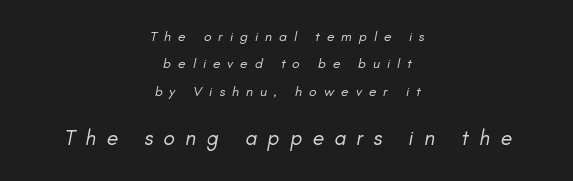
The image shows 21 px text type; set centered, loose line spacing (1.95x), unusually wide letter spacing (+0.5 em), not underlined; the second (bottom) block is 1.5x larger.
